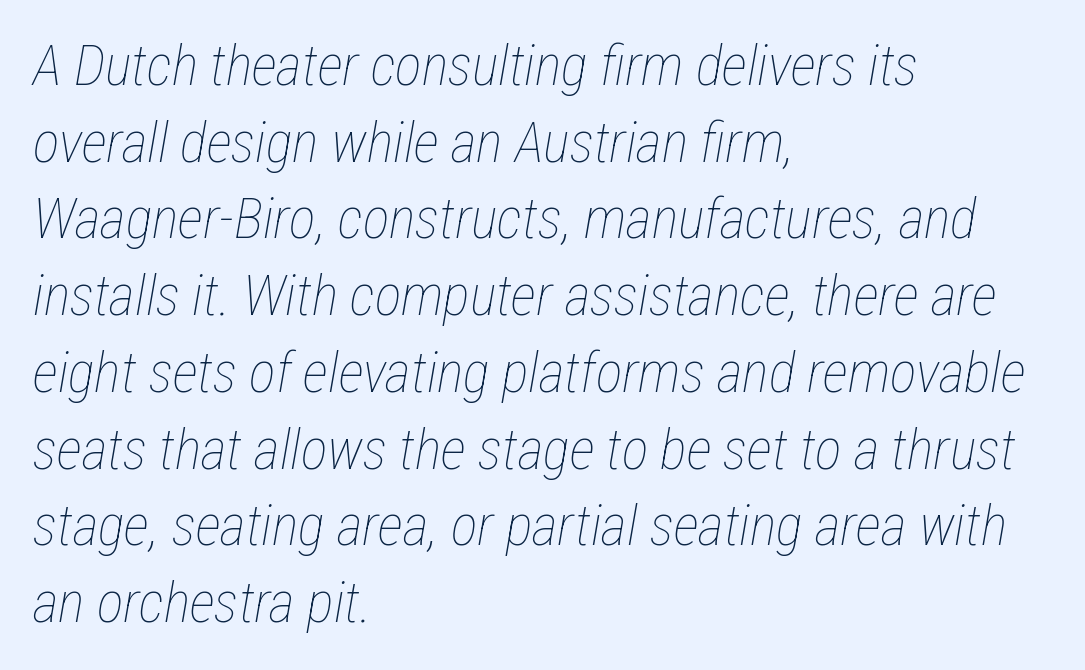
{"italic": "yes", "lean": "right", "slant_degrees": 12, "bold": "no", "weight": "thin", "width": "condensed", "stroke_contrast": "low", "x_height": "medium", "monospaced": "no", "underline": "no", "align": "left", "line_spacing": "normal", "line_spacing_ratio": 1.37, "letter_spacing": "normal", "letter_spacing_em": 0.0, "glyph_px": 56}
